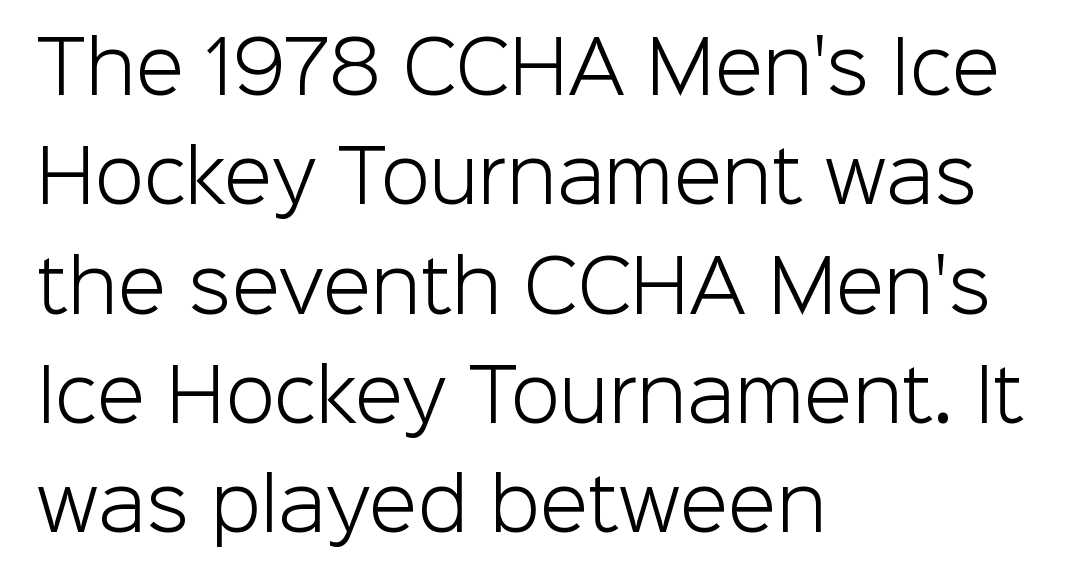
Q: Is the text bold? A: No.
Q: Is the text italic (slanted)? A: No, it is upright.
Q: Is the typeface a serif or a sans-serif typeface? A: Sans-serif.
Q: Is the text underlined? A: No.
Q: How is the paragraph aligned? A: Left-aligned.
Q: Is the spacing between letters normal or unusually wide? A: Normal.
Q: Is the spacing between lines tight, normal or loose? A: Normal.
Q: Width (condensed, normal, or wide)? A: Normal.
Q: Stroke contrast? A: Low.
Q: x-height? A: Medium.
Q: Monospaced? A: No.
